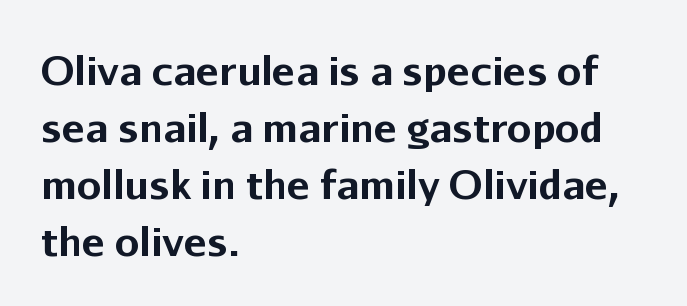
The image shows 39 px bold sans-serif type, upright; set left-aligned, normal line spacing (1.46x), normal letter spacing, not underlined; low stroke contrast and a medium x-height.
